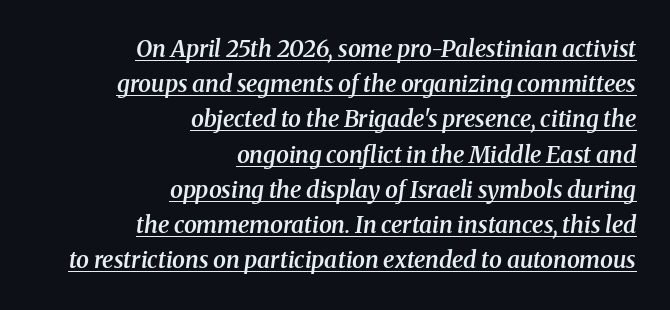
{"italic": "yes", "lean": "right", "slant_degrees": 8, "bold": "semi", "underline": "yes", "align": "right", "line_spacing": "normal", "line_spacing_ratio": 1.53, "letter_spacing": "normal", "letter_spacing_em": 0.0, "glyph_px": 23}
